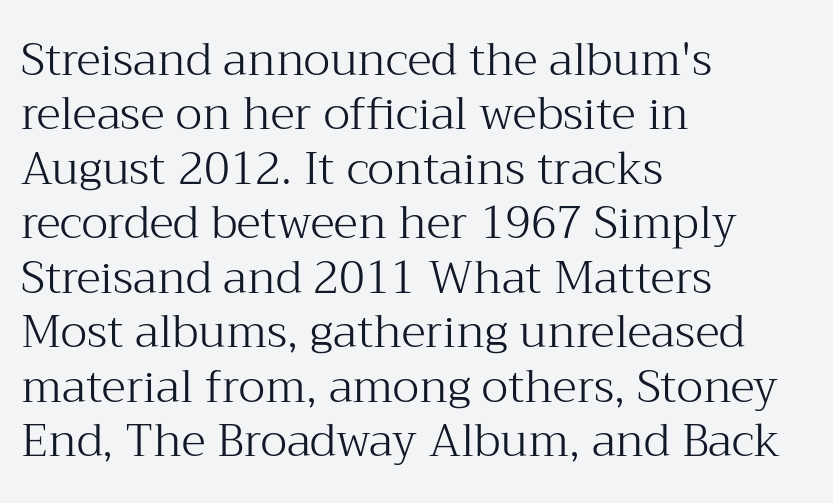
Q: Is the text bold? A: No.
Q: Is the text italic (slanted)? A: No, it is upright.
Q: Is the typeface a serif or a sans-serif typeface? A: Serif.
Q: Is the text underlined? A: No.
Q: How is the paragraph aligned? A: Left-aligned.
Q: Is the spacing between letters normal or unusually wide? A: Normal.
Q: Width (condensed, normal, or wide)? A: Normal.
Q: Stroke contrast? A: Medium.
Q: x-height? A: Medium.
Q: Monospaced? A: No.
